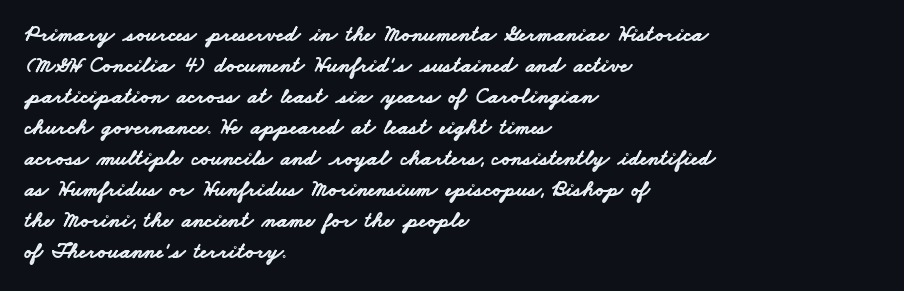
The image shows 22 px bold type; set left-aligned, normal line spacing (1.41x), normal letter spacing, not underlined.
